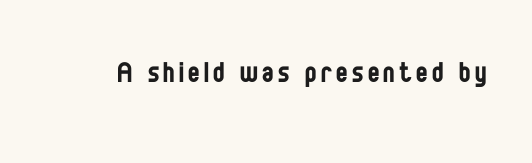
Designer's note — italics off, roman on. Here the designer chose a conventional face with non-uniform glyph widths. The strip under each line holds only bare page. The rendering shows plain stroke endings on the letterforms — a sans-serif design. Ink coverage per letter is moderate at most.
